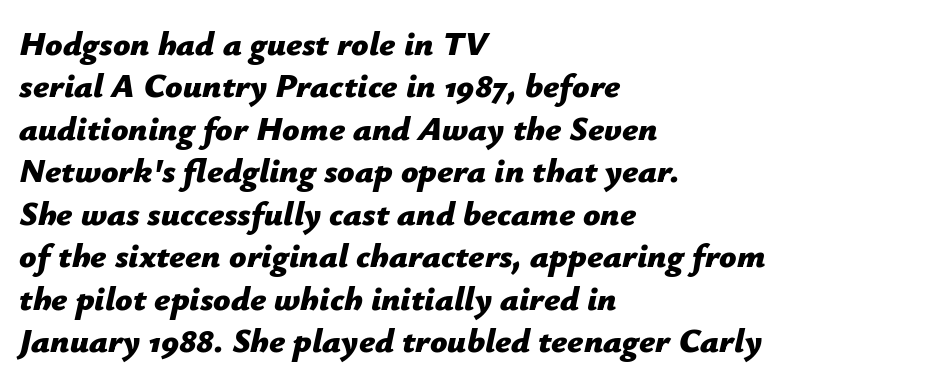
The image shows 34 px bold type, italic (leaning right); set left-aligned, normal line spacing (1.25x), normal letter spacing, not underlined; low stroke contrast and a medium x-height.
